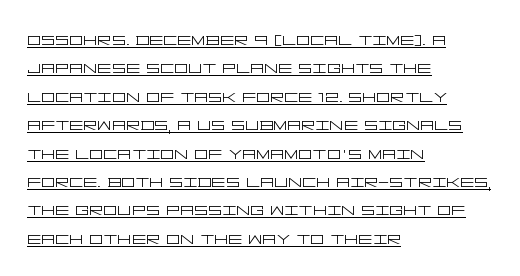
The image shows 22 px text type, upright; set left-aligned, normal line spacing (1.29x), normal letter spacing, underlined.
